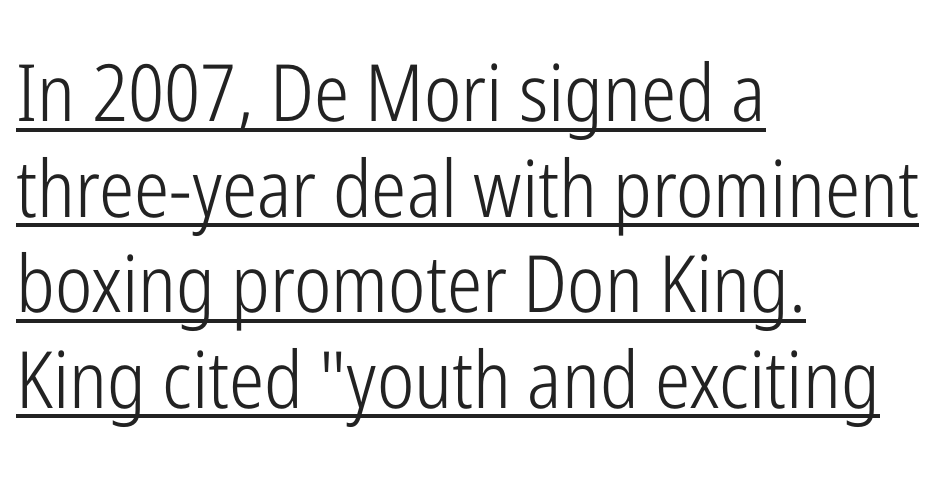
Q: Is the text bold? A: No.
Q: Is the text italic (slanted)? A: No, it is upright.
Q: Is the typeface a serif or a sans-serif typeface? A: Sans-serif.
Q: Is the text underlined? A: Yes.
Q: How is the paragraph aligned? A: Left-aligned.
Q: Is the spacing between letters normal or unusually wide? A: Normal.
Q: Width (condensed, normal, or wide)? A: Condensed.
Q: Stroke contrast? A: Low.
Q: x-height? A: Medium.
Q: Monospaced? A: No.
